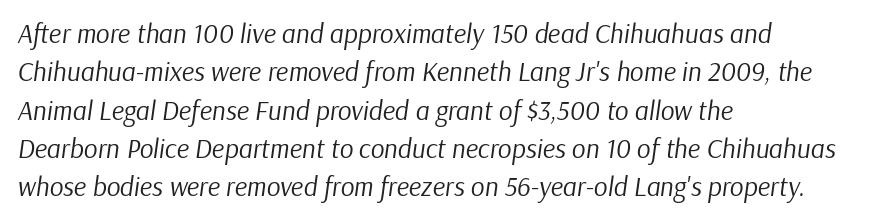
Caption: multi-line text, flush left, ragged right. You could call the tracking neutral — neither tight nor loose. The font's italic variant was chosen for this text. Evenly set lines give the paragraph a standard silhouette.
